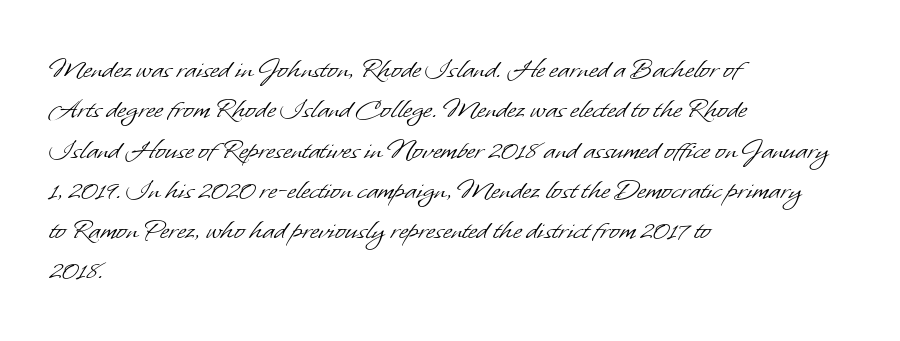
{"serif": "no", "bold": "no", "weight": "light", "width": "normal", "stroke_contrast": "low", "x_height": "small", "monospaced": "no", "underline": "no", "align": "left", "line_spacing": "normal", "line_spacing_ratio": 1.3, "letter_spacing": "normal", "letter_spacing_em": 0.0, "glyph_px": 31}
